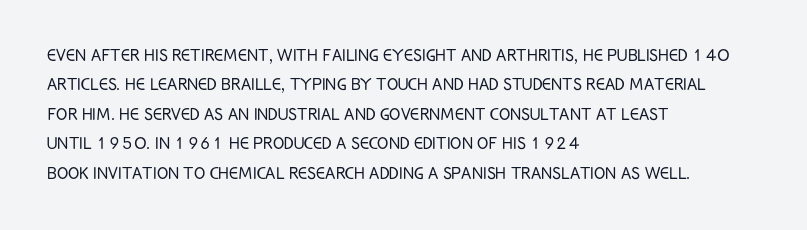
{"italic": "no", "bold": "no", "underline": "no", "align": "left", "line_spacing": "normal", "line_spacing_ratio": 1.4, "letter_spacing": "normal", "letter_spacing_em": 0.0, "glyph_px": 21}
